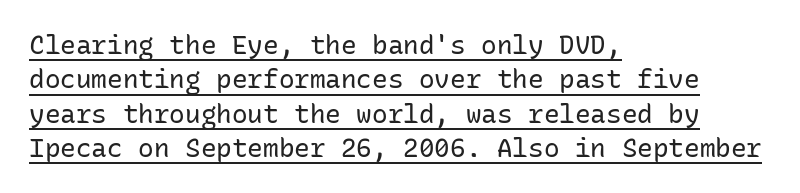
The image shows 26 px text type, upright; set left-aligned, normal line spacing (1.32x), normal letter spacing, underlined.
